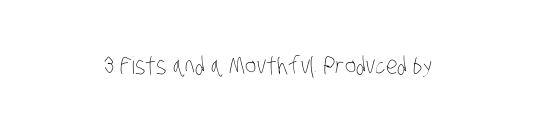
{"bold": "no", "underline": "no", "letter_spacing": "normal", "letter_spacing_em": 0.0, "glyph_px": 24}
